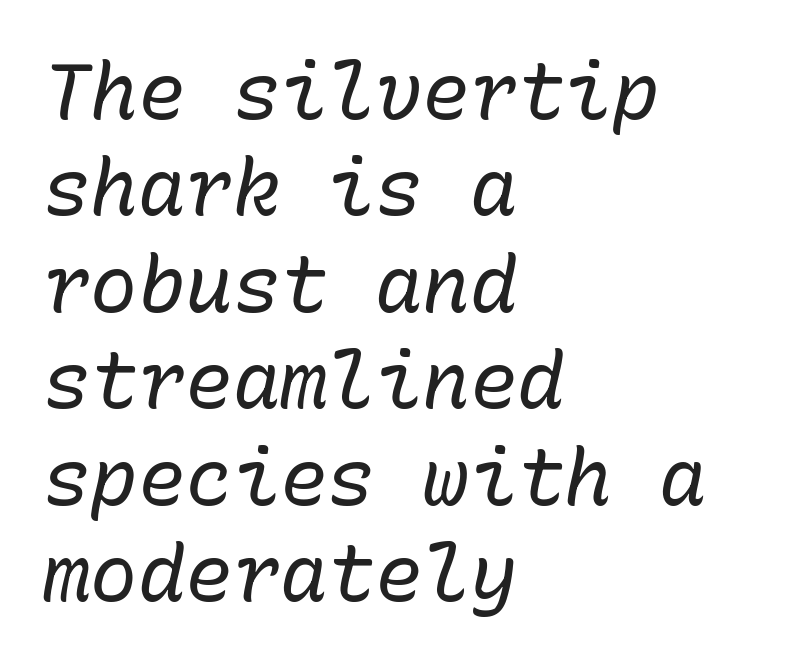
Casual observation: everything's shoved over to the left. The weight would be labelled regular, book, light, or lighter still. The space beneath each line is pristine and unruled. Monospaced: the letters line up in strict vertical columns.
